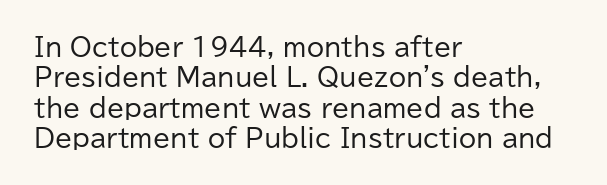
Nope, not italic — everything's standing straight. Only glyphs here, with clear space below each row. Leftover space on each line is placed entirely after the last word. The gaps between neighbouring characters are ordinary and unremarkable. A light-to-regular cut is what we see here.
